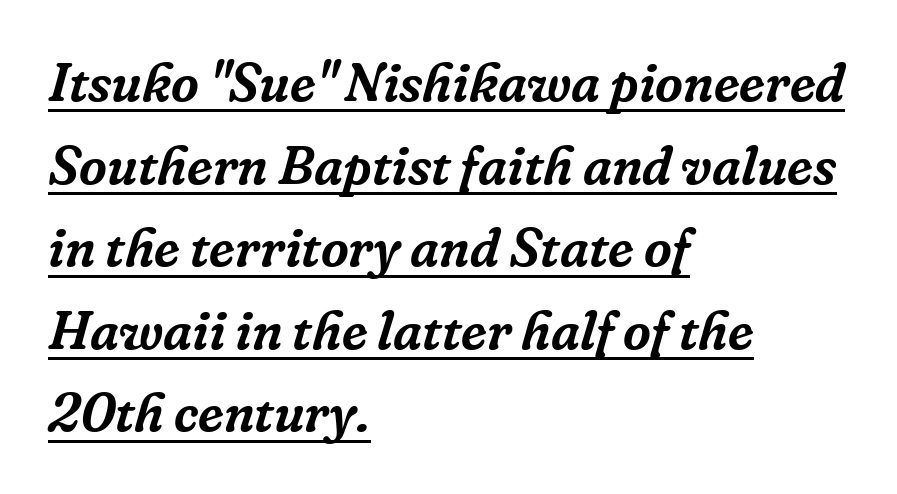
What decoration does the sample have? An underline. The letters carry serifs — small finishing strokes at the ends of their stems. Nobody touched the tracking dial on this one. Vertical spacing — default. Character widths vary here, with narrow letters taking less room than wide ones. The paragraph shown leans on its left margin.
